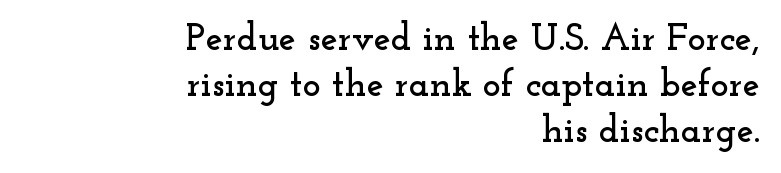
{"serif": "yes", "italic": "no", "width": "wide", "stroke_contrast": "low", "x_height": "small", "monospaced": "no", "underline": "no", "align": "right", "line_spacing_ratio": 1.21, "letter_spacing": "normal", "letter_spacing_em": 0.0, "glyph_px": 38}
